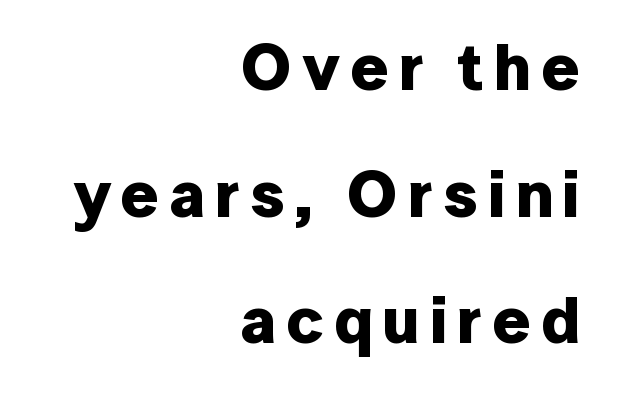
Q: Is the text bold? A: Yes.
Q: Is the text italic (slanted)? A: No, it is upright.
Q: Is the typeface a serif or a sans-serif typeface? A: Sans-serif.
Q: Is the text underlined? A: No.
Q: How is the paragraph aligned? A: Right-aligned.
Q: Is the spacing between lines tight, normal or loose? A: Loose.
Q: Width (condensed, normal, or wide)? A: Normal.
Q: Stroke contrast? A: Low.
Q: x-height? A: Medium.
Q: Monospaced? A: No.
